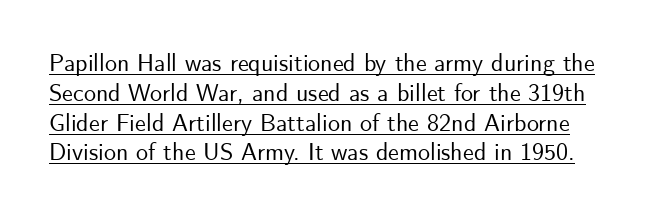
The image shows 24 px text type, upright; set line spacing 1.24x, normal letter spacing, underlined.
